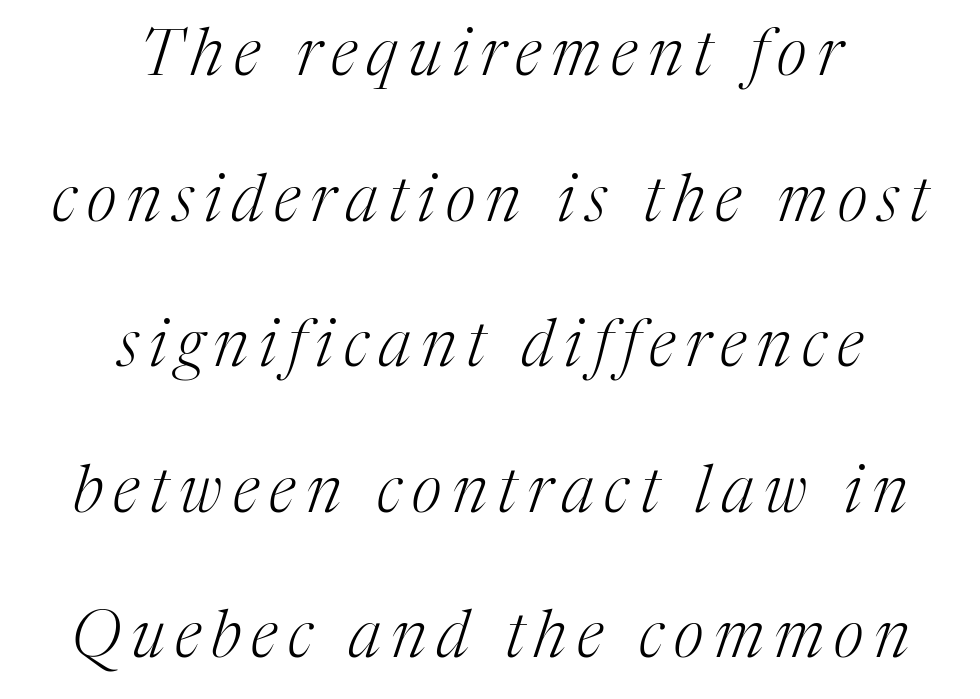
Q: Is the text bold? A: No.
Q: Is the text italic (slanted)? A: Yes, it leans right by about 17 degrees.
Q: Is the typeface a serif or a sans-serif typeface? A: Serif.
Q: Is the text underlined? A: No.
Q: How is the paragraph aligned? A: Centered.
Q: Is the spacing between lines tight, normal or loose? A: Loose.
Q: Width (condensed, normal, or wide)? A: Normal.
Q: Stroke contrast? A: Medium.
Q: x-height? A: Medium.
Q: Monospaced? A: No.
